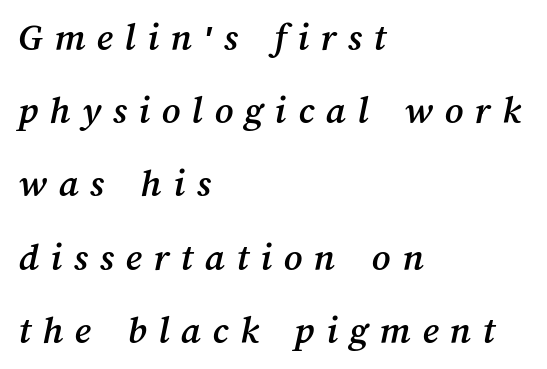
{"width": "normal", "stroke_contrast": "medium", "x_height": "medium", "monospaced": "no", "underline": "no", "align": "left", "line_spacing_ratio": 1.83, "letter_spacing": "wide", "letter_spacing_em": 0.29, "glyph_px": 40}
